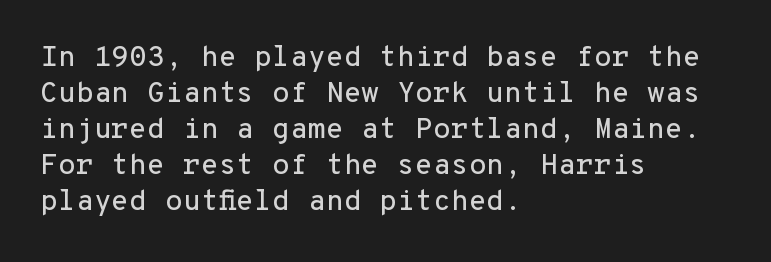
{"serif": "no", "italic": "no", "width": "normal", "stroke_contrast": "low", "x_height": "medium", "monospaced": "yes", "underline": "no", "align": "left", "line_spacing_ratio": 1.24, "letter_spacing": "normal", "letter_spacing_em": 0.0, "glyph_px": 29}
